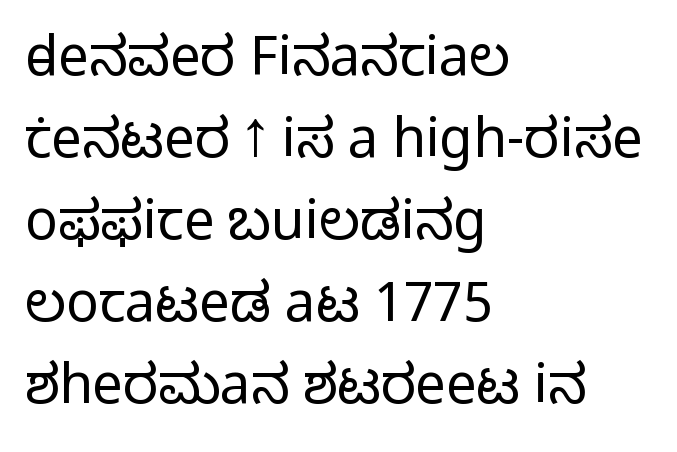
{"serif": "no", "italic": "no", "bold": "no", "weight": "light", "width": "normal", "stroke_contrast": "low", "x_height": "medium", "monospaced": "no", "underline": "no", "align": "left", "line_spacing": "normal", "line_spacing_ratio": 1.52, "letter_spacing": "normal", "letter_spacing_em": 0.0, "glyph_px": 54}
